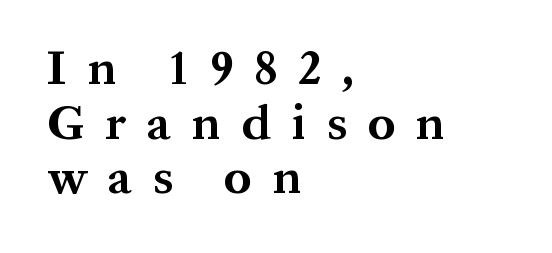
Q: Is the text bold? A: Yes.
Q: Is the text italic (slanted)? A: No, it is upright.
Q: Is the typeface a serif or a sans-serif typeface? A: Serif.
Q: Is the text underlined? A: No.
Q: How is the paragraph aligned? A: Left-aligned.
Q: Is the spacing between letters normal or unusually wide? A: Unusually wide.
Q: Is the spacing between lines tight, normal or loose? A: Tight.
Q: Width (condensed, normal, or wide)? A: Normal.
Q: Stroke contrast? A: Medium.
Q: x-height? A: Medium.
Q: Monospaced? A: No.
